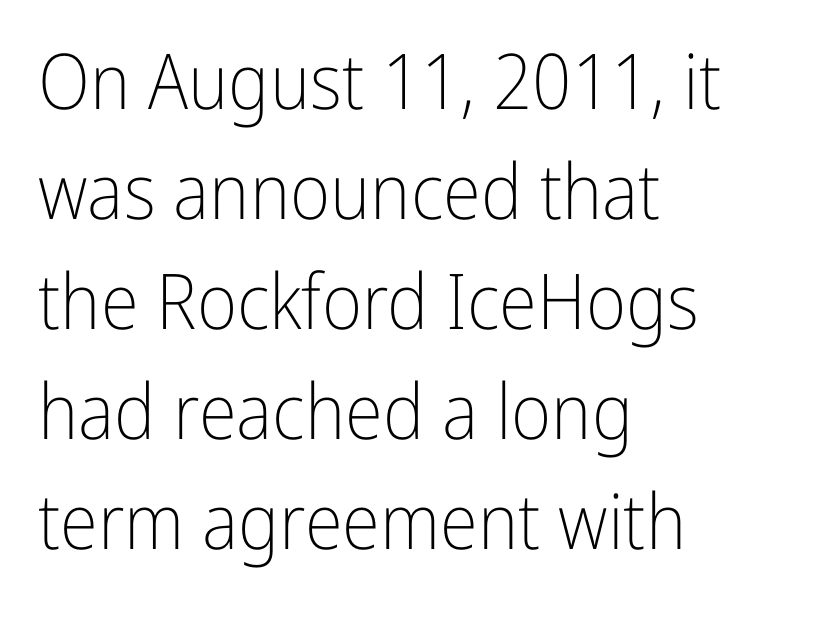
Q: Is the text bold? A: No.
Q: Is the text italic (slanted)? A: No, it is upright.
Q: Is the typeface a serif or a sans-serif typeface? A: Sans-serif.
Q: Is the text underlined? A: No.
Q: How is the paragraph aligned? A: Left-aligned.
Q: Is the spacing between letters normal or unusually wide? A: Normal.
Q: Is the spacing between lines tight, normal or loose? A: Normal.
Q: Width (condensed, normal, or wide)? A: Condensed.
Q: Stroke contrast? A: Low.
Q: x-height? A: Medium.
Q: Monospaced? A: No.
